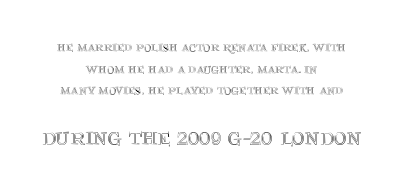
The image shows 25 px text type, upright; set centered, normal line spacing (1.55x), normal letter spacing, not underlined; the second (bottom) block is 1.79x larger.
